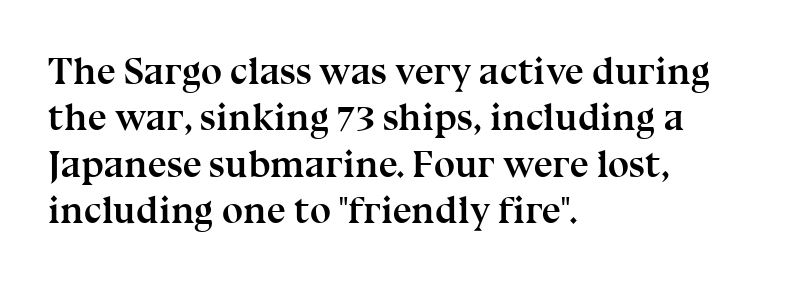
How are the letters spaced? Ordinarily, with no added tracking. Look at the stroke-to-counter ratio: heavy, a bold. Vertical strokes here are truly vertical. This sample has the flowing, uneven cadence of proportional lettering. Small tapered or slab feet sit at the stroke ends, so this counts as serif. A bare baseline throughout the passage.
